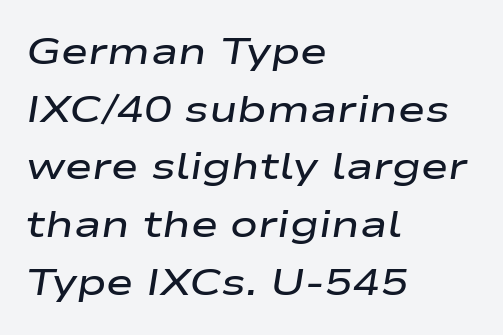
{"italic": "yes", "lean": "right", "slant_degrees": 9, "bold": "semi", "weight": "semibold", "width": "wide", "stroke_contrast": "low", "x_height": "medium", "monospaced": "no", "underline": "no", "align": "left", "line_spacing": "normal", "line_spacing_ratio": 1.56, "letter_spacing": "normal", "letter_spacing_em": 0.0, "glyph_px": 37}
